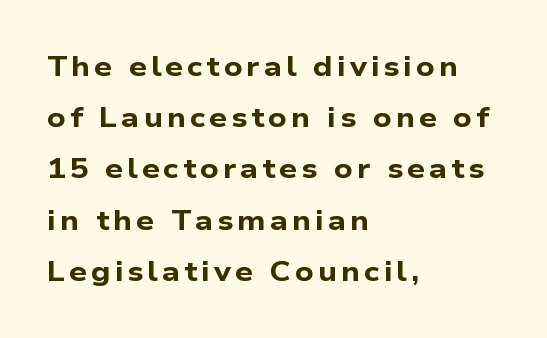
{"serif": "no", "bold": "yes", "weight": "bold", "width": "wide", "stroke_contrast": "low", "x_height": "medium", "monospaced": "no", "underline": "no", "align": "left", "line_spacing_ratio": 1.83, "glyph_px": 28}
